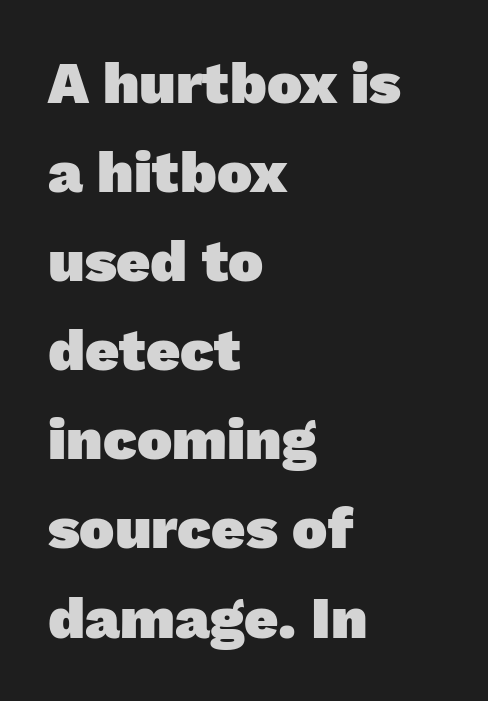
Q: Is the text bold? A: Yes.
Q: Is the typeface a serif or a sans-serif typeface? A: Sans-serif.
Q: Is the text underlined? A: No.
Q: How is the paragraph aligned? A: Left-aligned.
Q: Is the spacing between letters normal or unusually wide? A: Normal.
Q: Is the spacing between lines tight, normal or loose? A: Normal.
Q: Width (condensed, normal, or wide)? A: Normal.
Q: Stroke contrast? A: Low.
Q: x-height? A: Medium.
Q: Monospaced? A: No.
